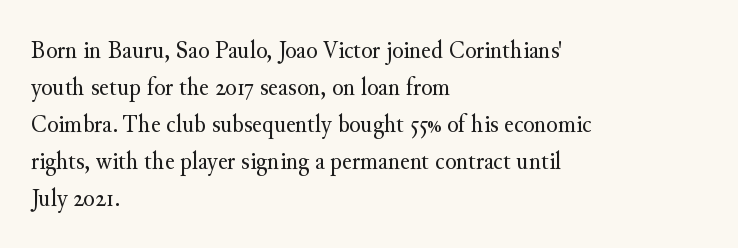
{"italic": "no", "bold": "no", "underline": "no", "align": "left", "line_spacing": "normal", "line_spacing_ratio": 1.42, "letter_spacing": "normal", "letter_spacing_em": 0.0, "glyph_px": 26}
